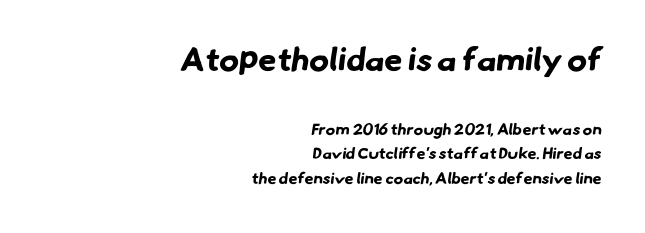
The rendering uses natural spacing where letterforms have individual widths. Grotesque or geometric, the face here clearly has no serifs. Just letters on the line, the space beneath them empty. One-word summary of the alignment: right. Successive baselines arrive at the customary interval.
